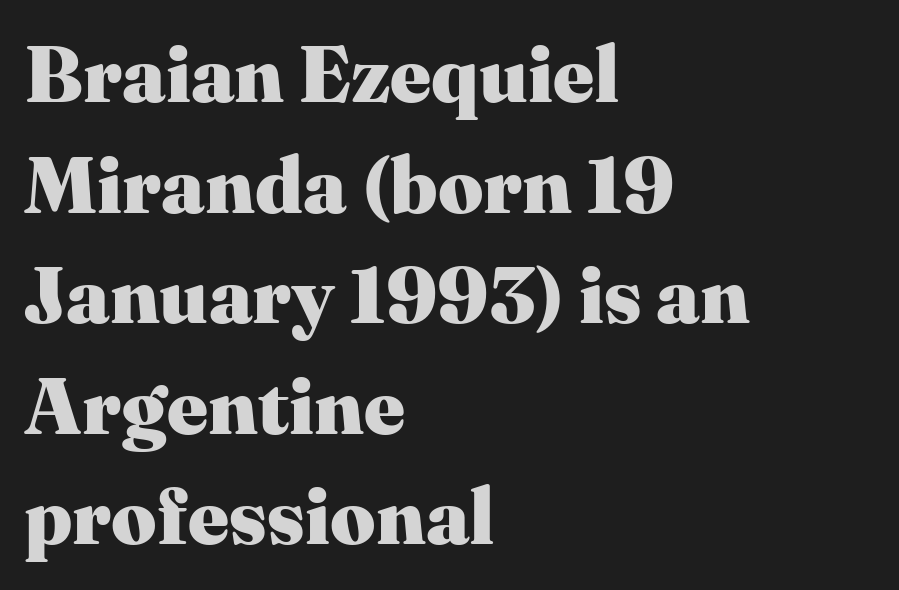
Q: Is the text bold? A: Yes.
Q: Is the text italic (slanted)? A: No, it is upright.
Q: Is the typeface a serif or a sans-serif typeface? A: Serif.
Q: Is the text underlined? A: No.
Q: How is the paragraph aligned? A: Left-aligned.
Q: Is the spacing between letters normal or unusually wide? A: Normal.
Q: Is the spacing between lines tight, normal or loose? A: Normal.
Q: Width (condensed, normal, or wide)? A: Normal.
Q: Stroke contrast? A: Medium.
Q: x-height? A: Medium.
Q: Monospaced? A: No.
